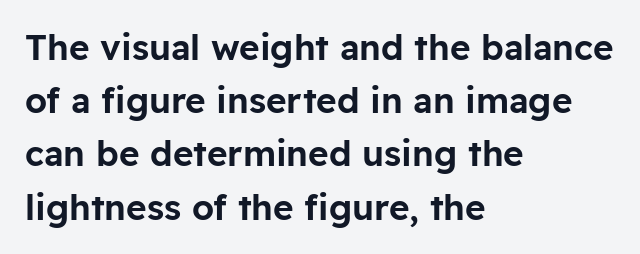
{"serif": "no", "italic": "no", "width": "normal", "stroke_contrast": "low", "x_height": "medium", "monospaced": "no", "underline": "no", "align": "left", "line_spacing": "normal", "line_spacing_ratio": 1.52, "letter_spacing": "normal", "letter_spacing_em": 0.0, "glyph_px": 35}
